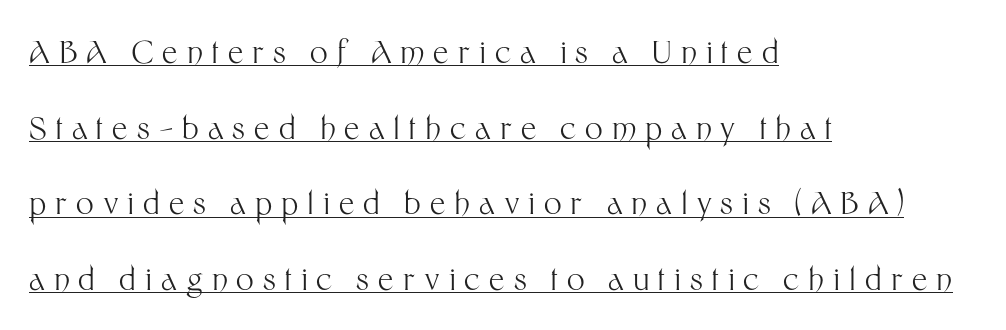
Each stroke keeps to a modest, everyday thickness or less. Note the varied advance widths — an 'i' is clearly narrower than an 'm'. Letterform terminals end flat and unadorned throughout the passage. It's the straight-up-and-down kind of type. The leading is generous, giving the passage an open texture. The line texture is sparse and dotted thanks to wide tracking.
